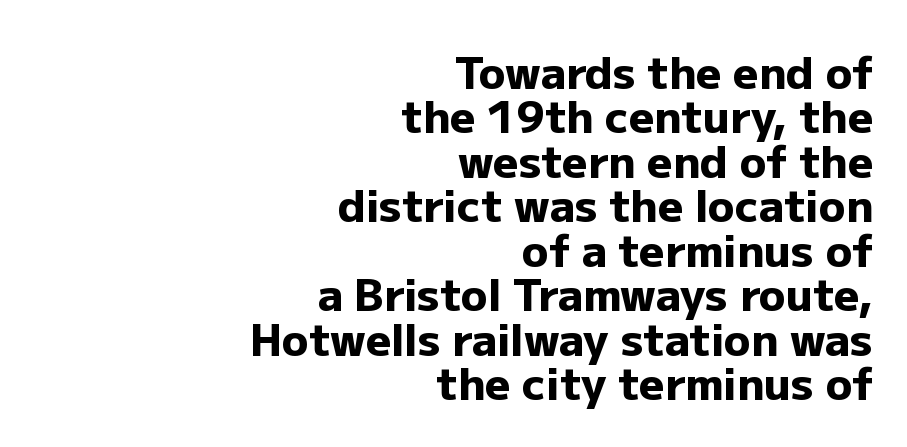
{"serif": "no", "italic": "no", "bold": "yes", "weight": "heavy", "width": "normal", "stroke_contrast": "low", "x_height": "medium", "monospaced": "no", "underline": "no", "align": "right", "line_spacing": "tight", "line_spacing_ratio": 1.01, "letter_spacing": "normal", "letter_spacing_em": 0.0, "glyph_px": 44}
